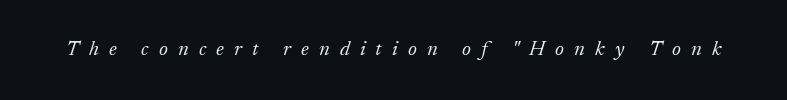
The image shows 21 px text type, italic (leaning right); set unusually wide letter spacing (+0.48 em), not underlined.
